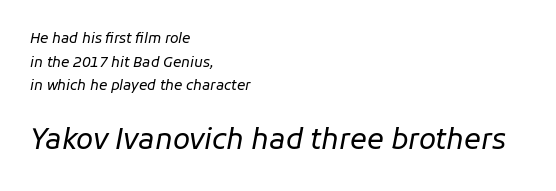
Just letters on the line, the space beneath them empty. A typesetter would call this leading conventional body-copy spacing. You could not count columns in this text — the font is proportionally spaced. Tracking here is standard; glyphs follow each other at the usual distance. Rendered with sloped, italic letterforms. The designer gave the closing block more size than the opening block.
